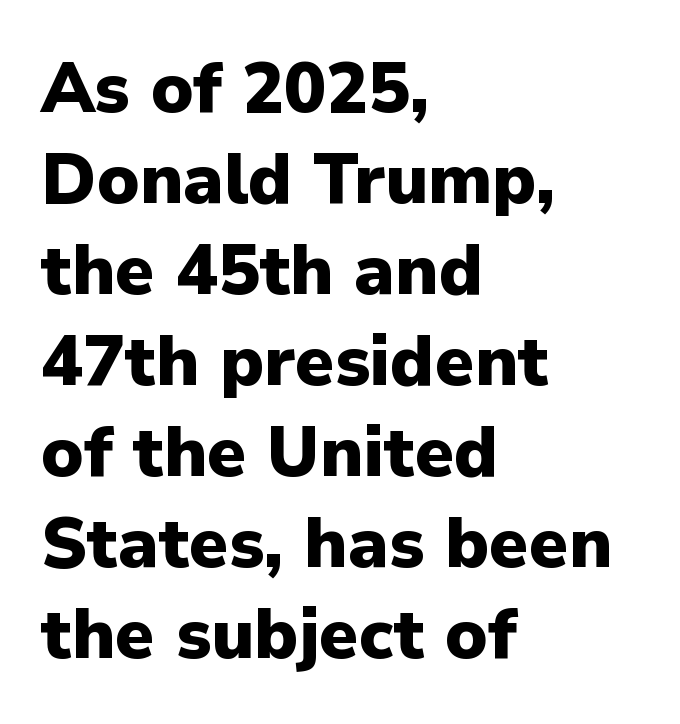
The image shows 70 px heavy sans-serif type, upright; set left-aligned, normal line spacing (1.3x), normal letter spacing, not underlined; low stroke contrast and a medium x-height.
